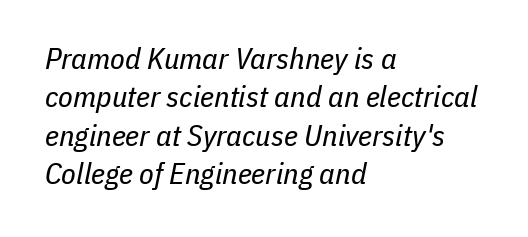
Q: Is the text bold? A: No.
Q: Is the text italic (slanted)? A: Yes, it leans right by about 11 degrees.
Q: Is the text underlined? A: No.
Q: How is the paragraph aligned? A: Left-aligned.
Q: Is the spacing between letters normal or unusually wide? A: Normal.
Q: Is the spacing between lines tight, normal or loose? A: Normal.
Q: Width (condensed, normal, or wide)? A: Condensed.
Q: Stroke contrast? A: Low.
Q: x-height? A: Medium.
Q: Monospaced? A: No.
